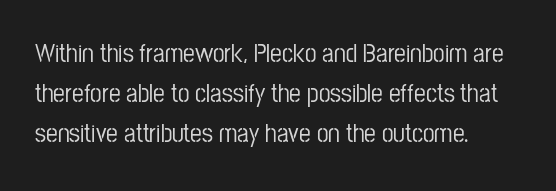
{"italic": "no", "underline": "no", "align": "left", "line_spacing": "normal", "line_spacing_ratio": 1.54, "letter_spacing": "normal", "letter_spacing_em": 0.0, "glyph_px": 26}
